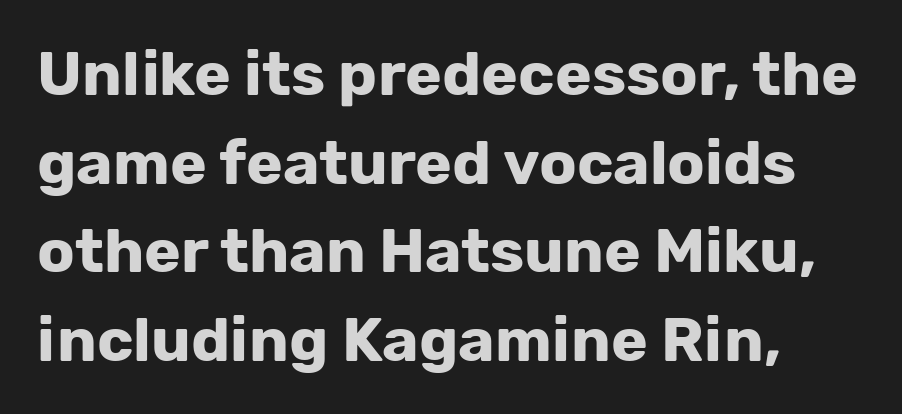
Q: Is the text bold? A: Yes.
Q: Is the text italic (slanted)? A: No, it is upright.
Q: Is the typeface a serif or a sans-serif typeface? A: Sans-serif.
Q: Is the text underlined? A: No.
Q: How is the paragraph aligned? A: Left-aligned.
Q: Is the spacing between letters normal or unusually wide? A: Normal.
Q: Is the spacing between lines tight, normal or loose? A: Normal.
Q: Width (condensed, normal, or wide)? A: Normal.
Q: Stroke contrast? A: Low.
Q: x-height? A: Medium.
Q: Monospaced? A: No.
